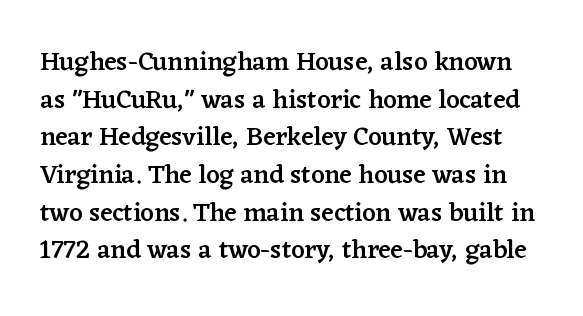
{"italic": "no", "bold": "semi", "underline": "no", "line_spacing": "normal", "line_spacing_ratio": 1.45, "letter_spacing": "normal", "letter_spacing_em": 0.0, "glyph_px": 26}
